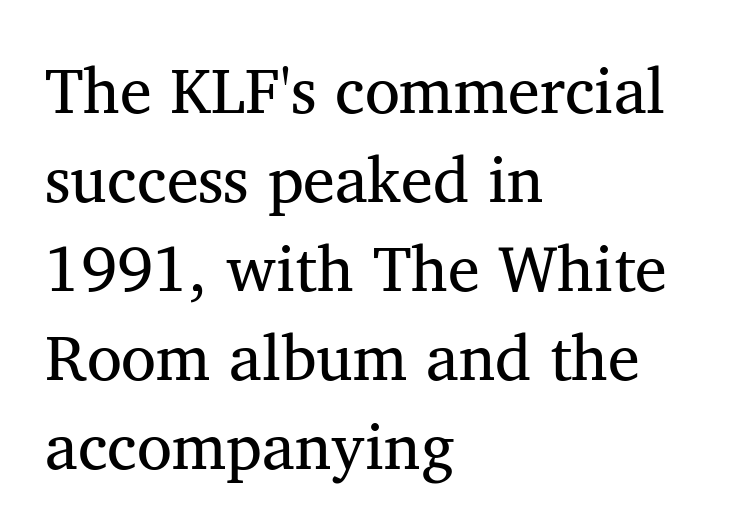
The string is rendered with underlining switched off. The text block is weighted toward the left margin, trailing off unevenly rightward. The text was rendered using a seriffed face with decorative stroke endings. Each word holds together tightly as a unit, with standard inter-letter gaps.
